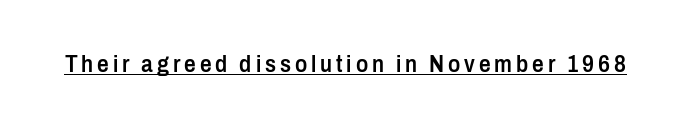
Each glyph is drawn with semibold strokes, heavier than normal yet not fully bold. The font's upright variant was chosen for this text. A typographer would call this underscored text.
